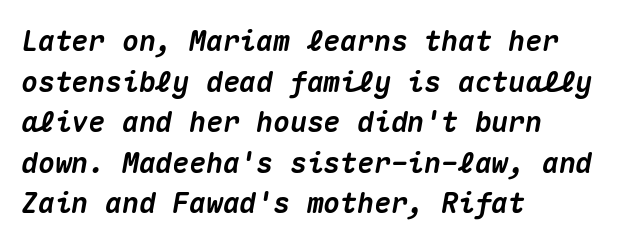
A full-strength bold gives these letters their thick strokes. These lines are rendered in a fixed-pitch font. Horizontal alignment here is leftward, the default for most running prose. The rendering applies a slant to the glyphs. The type is set solid horizontally, with unmodified tracking. Regular leading.
